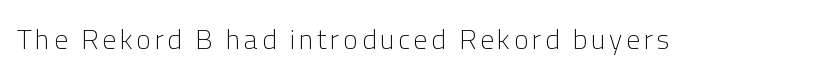
Q: Is the text bold? A: No.
Q: Is the text italic (slanted)? A: No, it is upright.
Q: Is the typeface a serif or a sans-serif typeface? A: Sans-serif.
Q: Is the text underlined? A: No.
Q: Width (condensed, normal, or wide)? A: Normal.
Q: Stroke contrast? A: Low.
Q: x-height? A: Medium.
Q: Monospaced? A: No.
